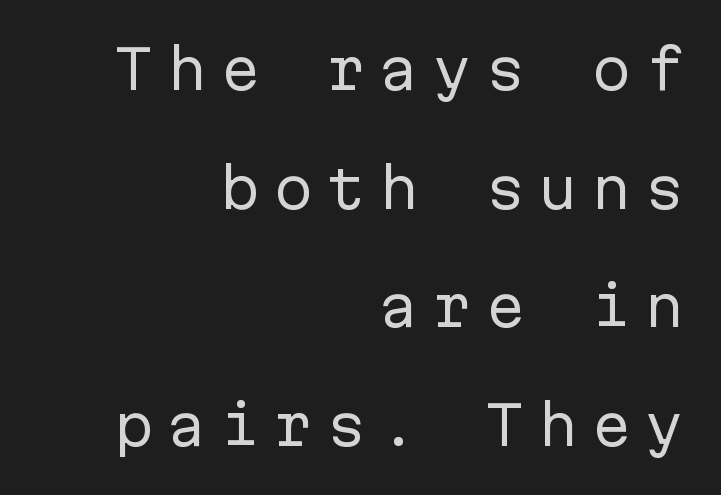
Every character here occupies the same horizontal width, giving the sample a typewriter-like rhythm. The paragraph shown leans on its right margin. Here the glyphs are tracked loosely, breaking word shapes into spaced letters. In terms of posture, this sample is upright. Grotesque or geometric, the face here clearly has no serifs.
